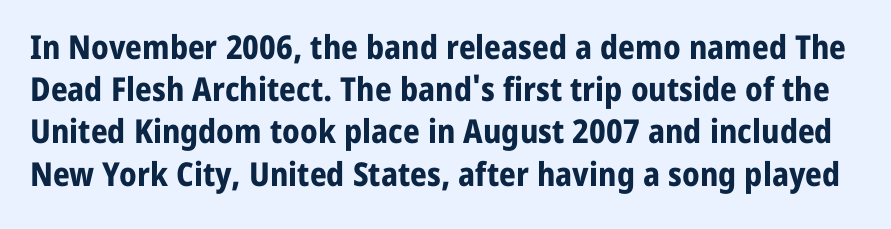
The image shows 33 px bold sans-serif type, upright; set normal line spacing (1.28x), normal letter spacing, not underlined; low stroke contrast and a medium x-height.
